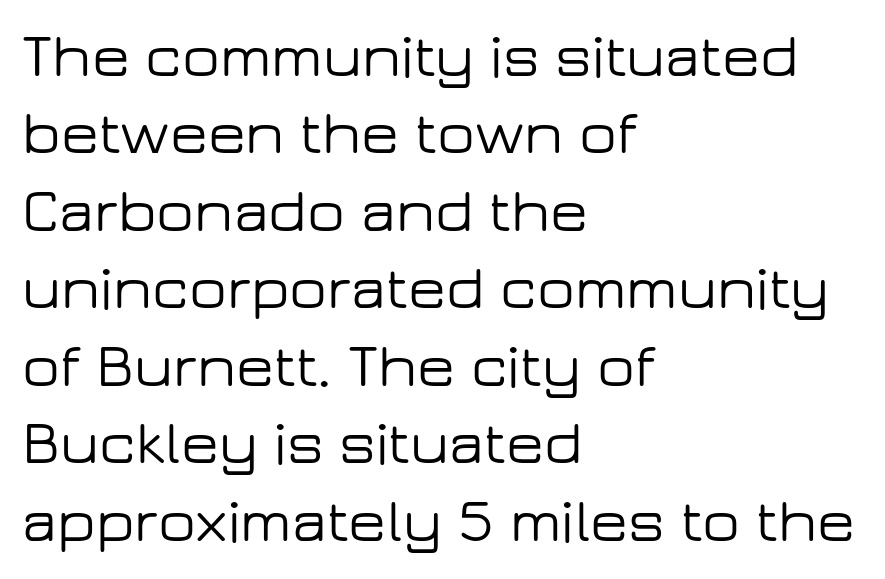
{"serif": "no", "italic": "no", "width": "wide", "stroke_contrast": "low", "x_height": "medium", "monospaced": "no", "underline": "no", "align": "left", "line_spacing": "normal", "line_spacing_ratio": 1.25, "letter_spacing": "normal", "letter_spacing_em": 0.0, "glyph_px": 62}
